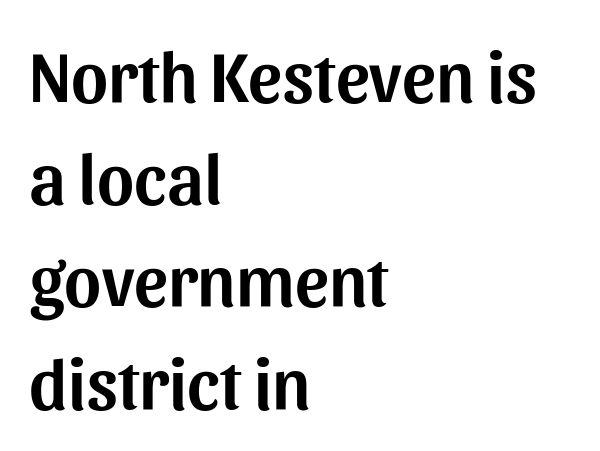
The image shows 71 px sans-serif type, upright; set left-aligned, normal line spacing (1.44x), normal letter spacing, not underlined; medium stroke contrast and a medium x-height.
